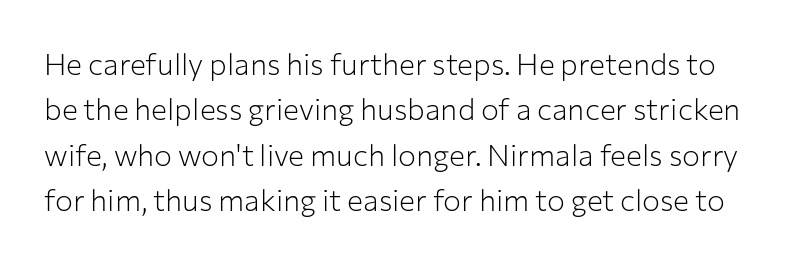
Posture: vertical. Vertical spacing — default. Each stroke keeps to a modest, everyday thickness or less. The characters display no serif detailing; their extremities are plain. Compared with typical body copy, the letter spacing here is the same. The gap between lines stays unmarked.
